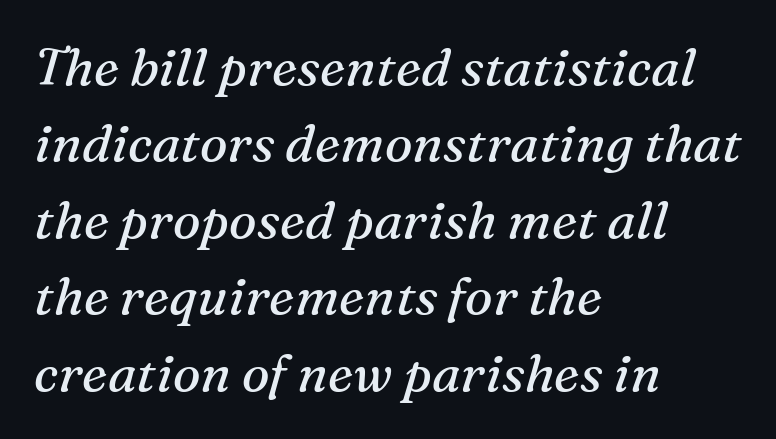
The image shows 52 px regular-weight serif type, italic (leaning right); set left-aligned, normal line spacing (1.47x), normal letter spacing, not underlined; medium stroke contrast and a medium x-height.
